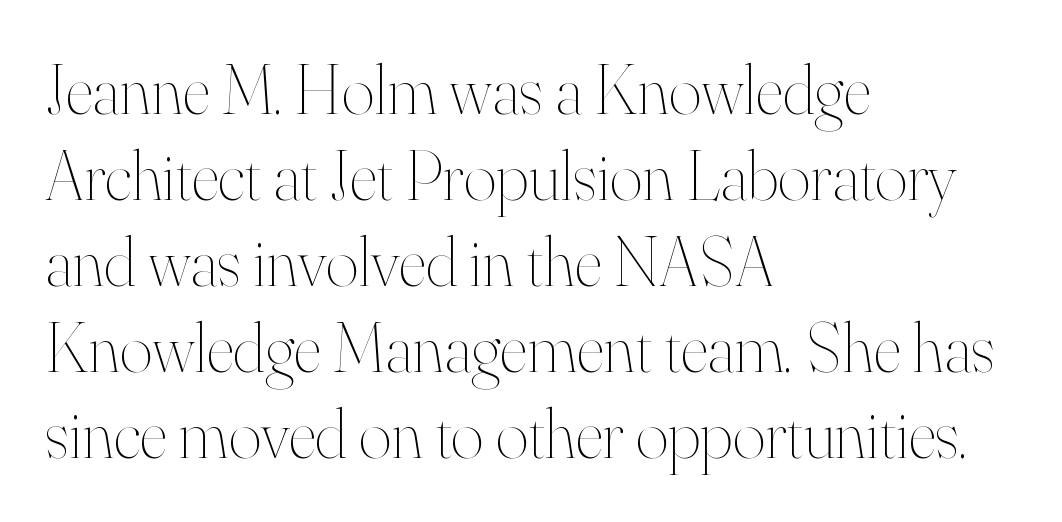
The image shows 70 px thin type, upright; set left-aligned, line spacing 1.23x, normal letter spacing, not underlined; high stroke contrast and a small x-height.
